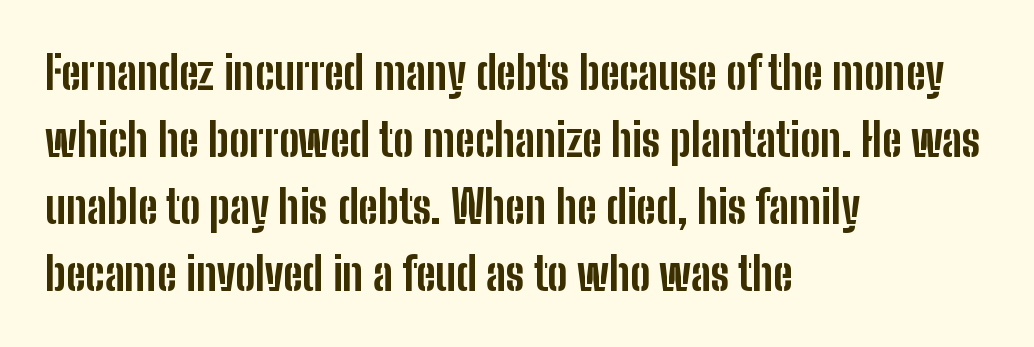
The image shows 45 px bold, condensed sans-serif type, upright; set left-aligned, normal line spacing (1.49x), normal letter spacing, not underlined; low stroke contrast and a medium x-height.
